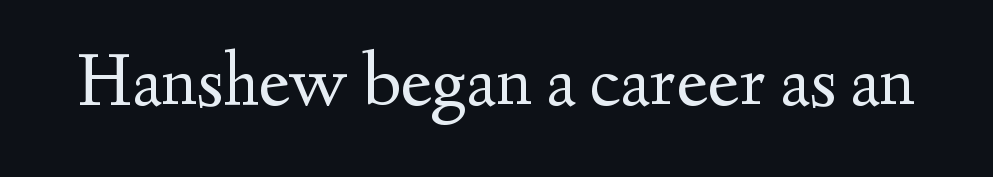
The image shows 77 px regular-weight serif type, upright; set normal letter spacing, not underlined; medium stroke contrast and a small x-height.
